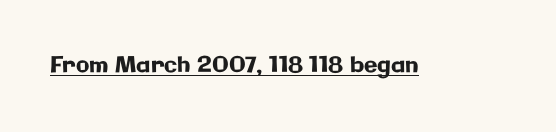
Compared with typical body copy, the letter spacing here is the same. Honestly, the underline is the first thing you notice here. No italicization has been applied; the sample stays upright.
